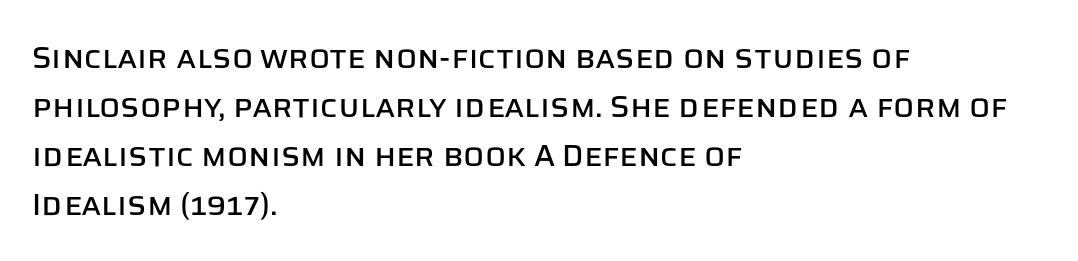
{"serif": "no", "italic": "no", "width": "normal", "stroke_contrast": "low", "x_height": "large", "monospaced": "no", "underline": "no", "align": "left", "line_spacing": "normal", "line_spacing_ratio": 1.58, "letter_spacing": "normal", "letter_spacing_em": 0.0, "glyph_px": 31}
